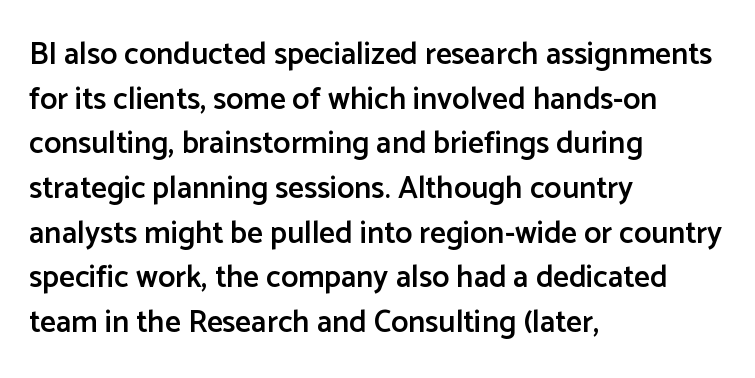
{"serif": "no", "italic": "no", "bold": "semi", "weight": "semibold", "width": "normal", "stroke_contrast": "low", "x_height": "medium", "monospaced": "no", "underline": "no", "align": "left", "line_spacing": "normal", "line_spacing_ratio": 1.44, "letter_spacing": "normal", "letter_spacing_em": 0.0, "glyph_px": 31}
